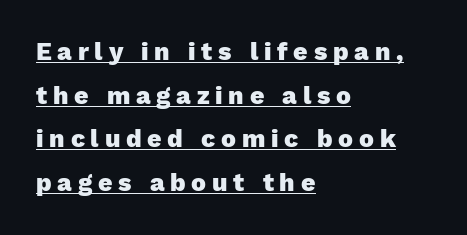
{"italic": "no", "bold": "yes", "underline": "yes", "align": "left", "line_spacing_ratio": 1.75, "letter_spacing": "wide", "letter_spacing_em": 0.23, "glyph_px": 25}
